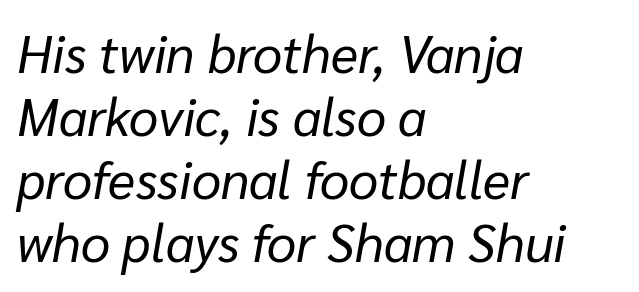
Observe the ordinary spacing: letters are neighbours, not strangers. The weight would be labelled regular, book, light, or lighter still. Tall strokes in this sample are angled rather than plumb. A clean baseline with only descenders dipping below it. Is this a fixed-width face? No — the glyphs have proportional, varying widths. Horizontally, the lines are justified to the leading edge only.
